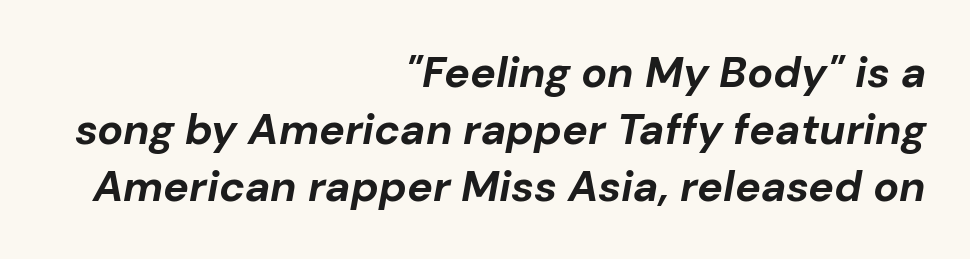
The glyphs are unaccompanied by any horizontal stroke below them. Is the letter spacing exaggerated? No — it looks like the ordinary default. A typesetter would call this proportional, since set widths differ per character. The passage is arranged like a letterhead date or caption credit — flush right. The letters are bold, with thick, heavy strokes. Quick note: interline space is typical.
